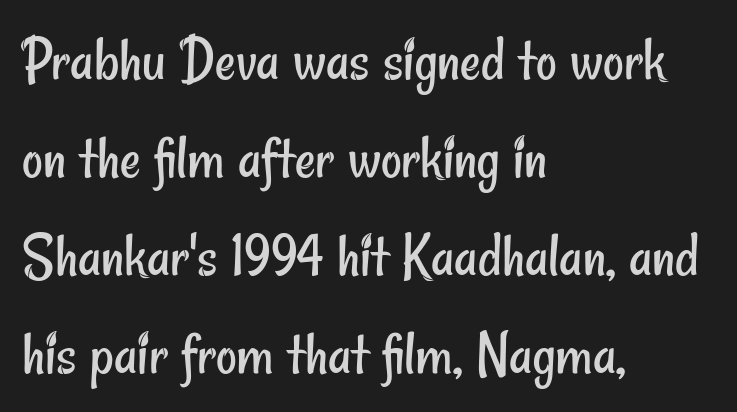
The image shows 64 px regular-weight, condensed sans-serif type; set left-aligned, normal line spacing (1.53x), normal letter spacing, not underlined; low stroke contrast and a small x-height.
